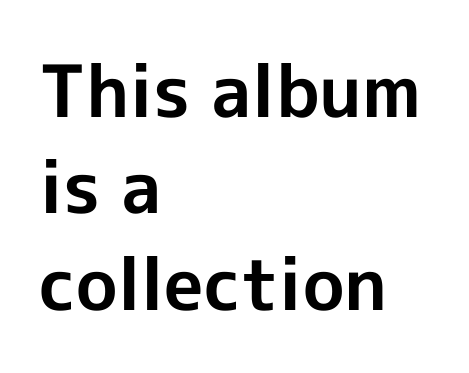
The image shows 72 px bold sans-serif type, upright; set left-aligned, normal line spacing (1.34x), normal letter spacing, not underlined; a medium x-height.
